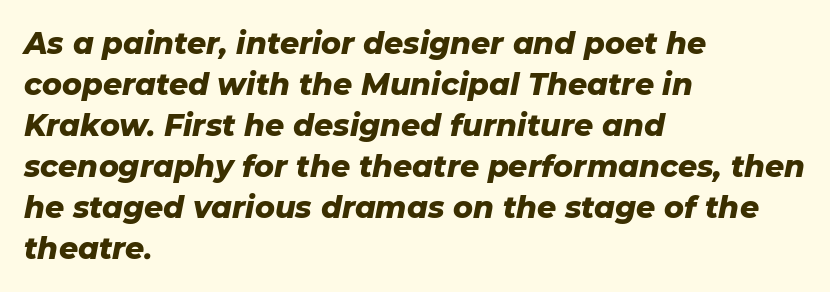
{"italic": "yes", "lean": "right", "slant_degrees": 11, "bold": "yes", "weight": "heavy", "width": "normal", "stroke_contrast": "low", "x_height": "medium", "monospaced": "no", "underline": "no", "align": "left", "line_spacing": "normal", "line_spacing_ratio": 1.37, "letter_spacing": "normal", "letter_spacing_em": 0.0, "glyph_px": 30}
